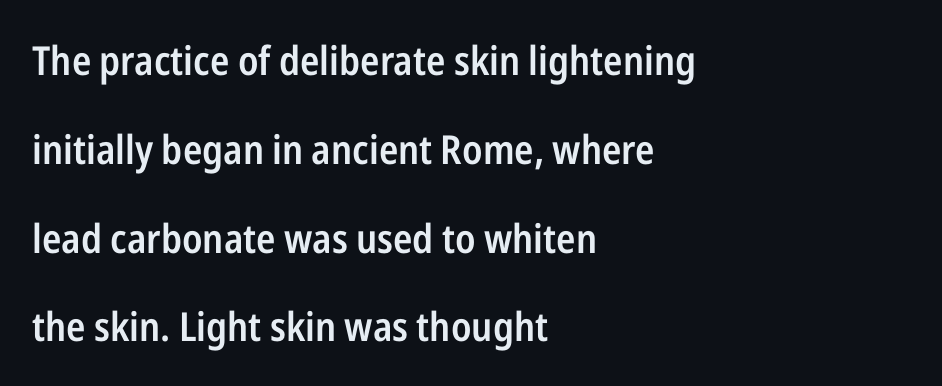
{"serif": "no", "italic": "no", "bold": "semi", "weight": "semibold", "width": "condensed", "stroke_contrast": "low", "x_height": "medium", "monospaced": "no", "underline": "no", "align": "left", "line_spacing": "loose", "line_spacing_ratio": 2.22, "letter_spacing": "normal", "letter_spacing_em": 0.0, "glyph_px": 40}
